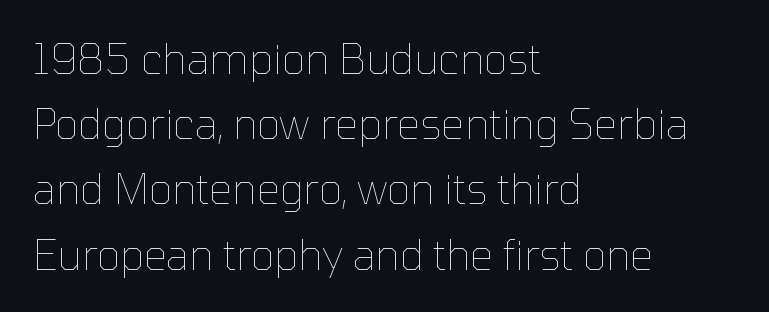
{"italic": "no", "bold": "no", "weight": "thin", "width": "normal", "stroke_contrast": "low", "x_height": "medium", "monospaced": "no", "underline": "no", "align": "left", "line_spacing": "normal", "line_spacing_ratio": 1.59, "letter_spacing": "normal", "letter_spacing_em": 0.0, "glyph_px": 41}
